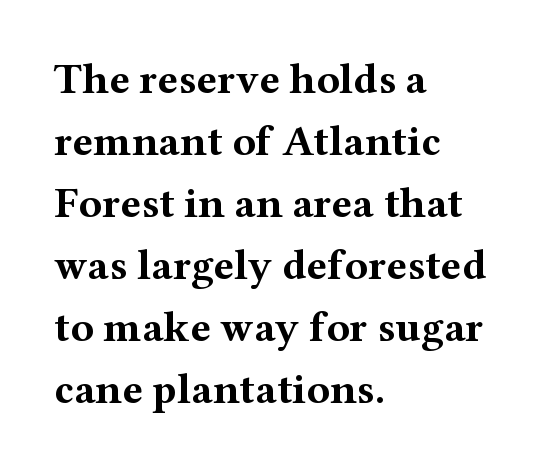
Its strokes are broad and dark, the hallmark of bold type. The typesetter chose a ragged-right arrangement here. The face used here is proportionally spaced, like ordinary book or web type. No word sits above an underline. The gaps between neighbouring characters are ordinary and unremarkable.
